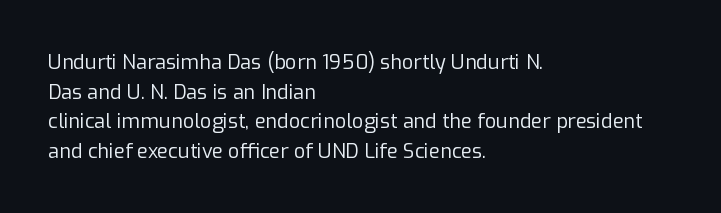
The image shows 20 px text type, upright; set left-aligned, normal line spacing (1.48x), normal letter spacing, not underlined.
